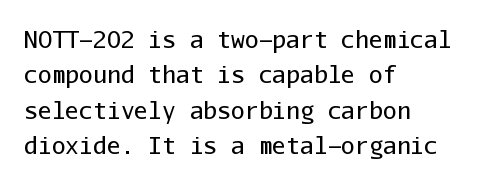
The image shows 23 px text type, upright; set left-aligned, normal line spacing (1.54x), normal letter spacing, not underlined.
